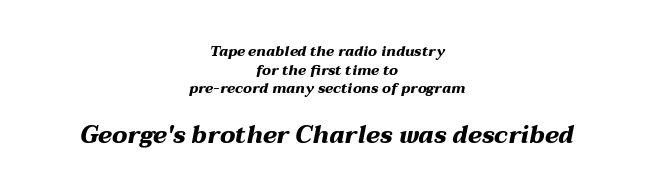
Q: Is the text bold? A: Yes.
Q: Is the text italic (slanted)? A: Yes, it leans right by about 12 degrees.
Q: Is the text underlined? A: No.
Q: How is the paragraph aligned? A: Centered.
Q: Is the spacing between letters normal or unusually wide? A: Normal.
Q: Is the spacing between lines tight, normal or loose? A: Normal.
Q: Which block of text is set in a larger size, the first (top) or the second (bottom)? A: The second (bottom) one.
